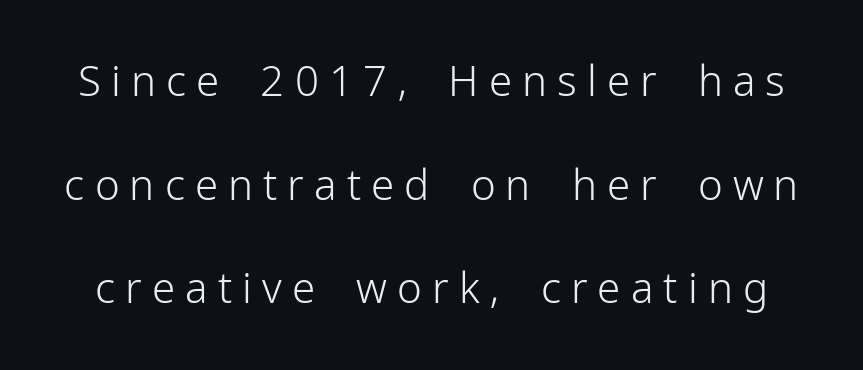
{"serif": "no", "italic": "no", "bold": "no", "weight": "light", "width": "normal", "stroke_contrast": "low", "x_height": "medium", "monospaced": "no", "underline": "no", "line_spacing": "loose", "line_spacing_ratio": 2.47, "letter_spacing": "wide", "letter_spacing_em": 0.24, "glyph_px": 42}
